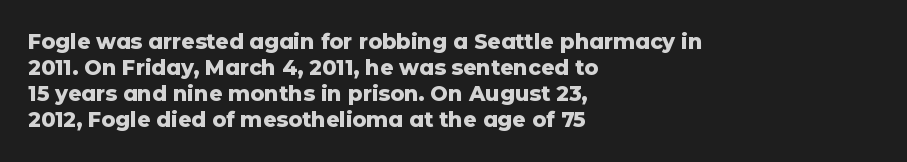
{"italic": "no", "bold": "yes", "underline": "no", "align": "left", "line_spacing_ratio": 1.24, "letter_spacing": "normal", "letter_spacing_em": 0.0, "glyph_px": 21}
